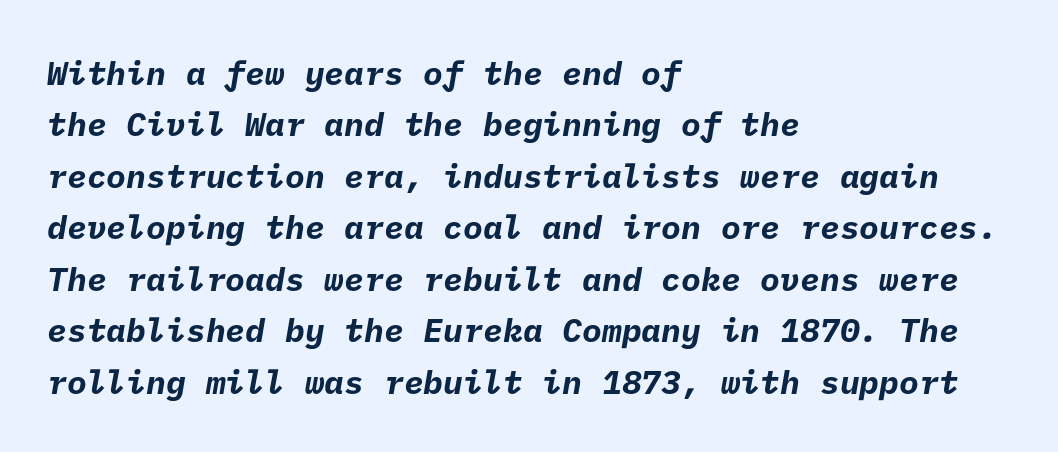
Underlining? Definitely not there. Nothing unusual about the tracking: characters are spaced as the font intends. Pretty heavy lettering here — definitely bold. The typesetter chose a ragged-right arrangement here. Serifs: no, the terminals of the letterforms are clean. In terms of leading, this rendering sits right in the middle.
